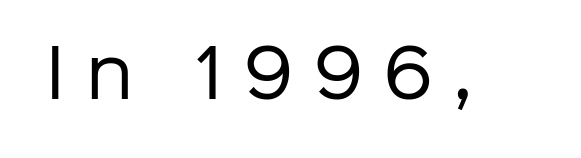
{"serif": "no", "italic": "no", "bold": "no", "weight": "regular", "width": "normal", "stroke_contrast": "low", "x_height": "medium", "monospaced": "no", "underline": "no", "letter_spacing": "wide", "letter_spacing_em": 0.33, "glyph_px": 65}
